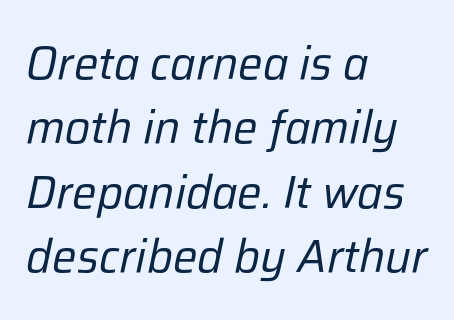
The image shows 46 px regular-weight type, italic (leaning right); set left-aligned, normal line spacing (1.4x), normal letter spacing, not underlined; low stroke contrast and a medium x-height.
